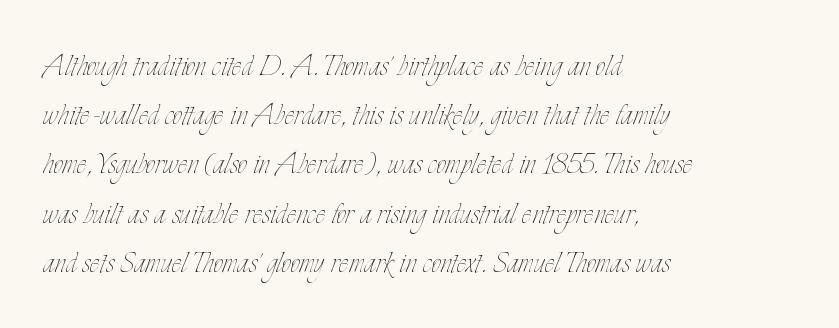
{"bold": "no", "weight": "thin", "width": "condensed", "stroke_contrast": "low", "x_height": "small", "monospaced": "no", "underline": "no", "align": "left", "line_spacing": "normal", "line_spacing_ratio": 1.33, "letter_spacing": "normal", "letter_spacing_em": 0.0, "glyph_px": 37}
